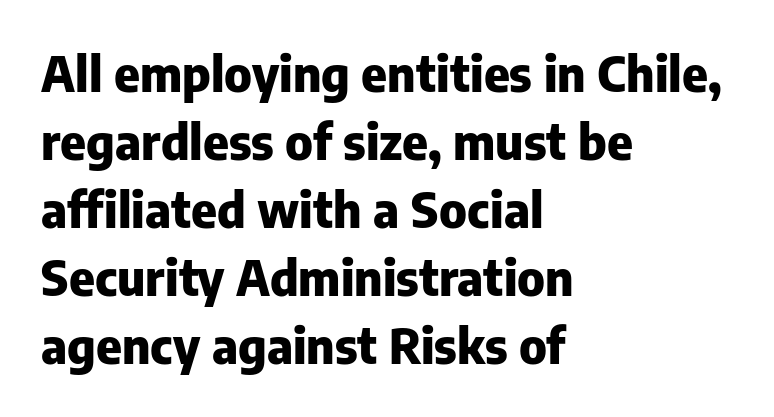
{"serif": "no", "italic": "no", "bold": "yes", "weight": "heavy", "width": "normal", "stroke_contrast": "low", "x_height": "medium", "monospaced": "no", "underline": "no", "align": "left", "line_spacing": "normal", "line_spacing_ratio": 1.39, "letter_spacing": "normal", "letter_spacing_em": 0.0, "glyph_px": 49}
